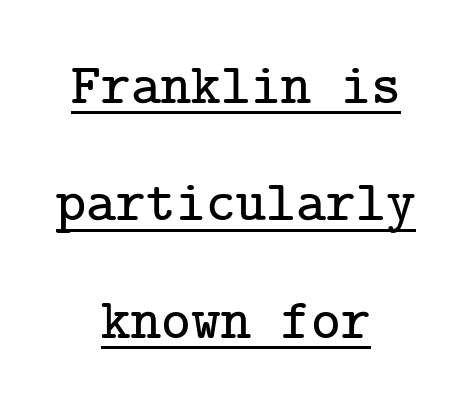
Q: Is the text italic (slanted)? A: No, it is upright.
Q: Is the typeface a serif or a sans-serif typeface? A: Serif.
Q: Is the text underlined? A: Yes.
Q: How is the paragraph aligned? A: Centered.
Q: Is the spacing between letters normal or unusually wide? A: Normal.
Q: Is the spacing between lines tight, normal or loose? A: Loose.
Q: Width (condensed, normal, or wide)? A: Normal.
Q: Stroke contrast? A: Low.
Q: x-height? A: Medium.
